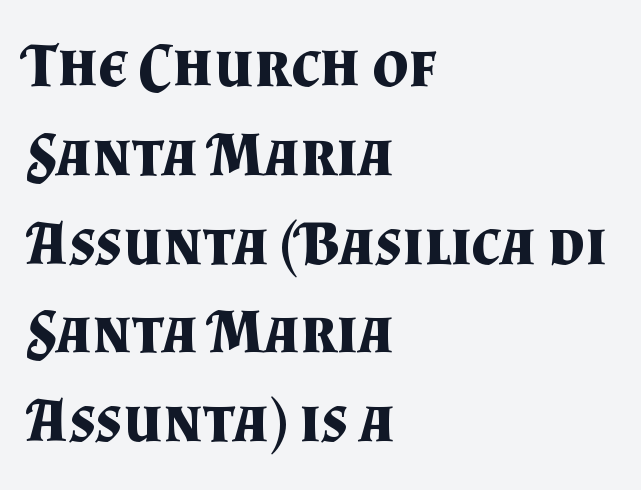
Q: Is the text bold? A: Yes.
Q: Is the text italic (slanted)? A: No, it is upright.
Q: Is the typeface a serif or a sans-serif typeface? A: Serif.
Q: Is the text underlined? A: No.
Q: How is the paragraph aligned? A: Left-aligned.
Q: Is the spacing between letters normal or unusually wide? A: Normal.
Q: Is the spacing between lines tight, normal or loose? A: Normal.
Q: Width (condensed, normal, or wide)? A: Normal.
Q: Stroke contrast? A: Medium.
Q: x-height? A: Small.
Q: Monospaced? A: No.
